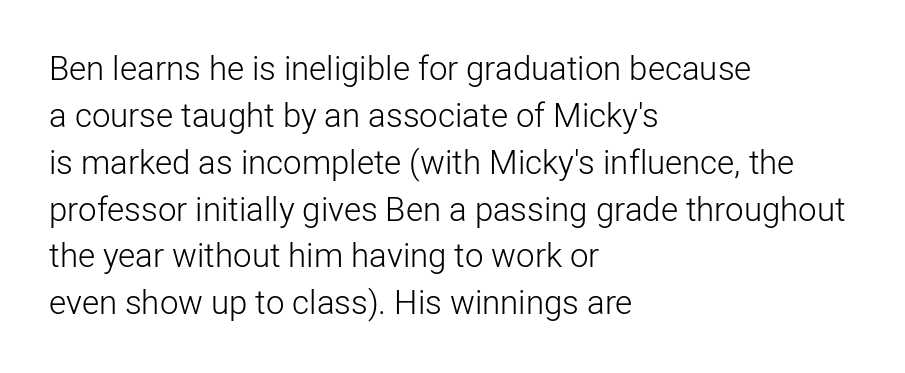
The image shows 33 px light sans-serif type, upright; set left-aligned, normal line spacing (1.42x), normal letter spacing, not underlined; low stroke contrast and a medium x-height.
